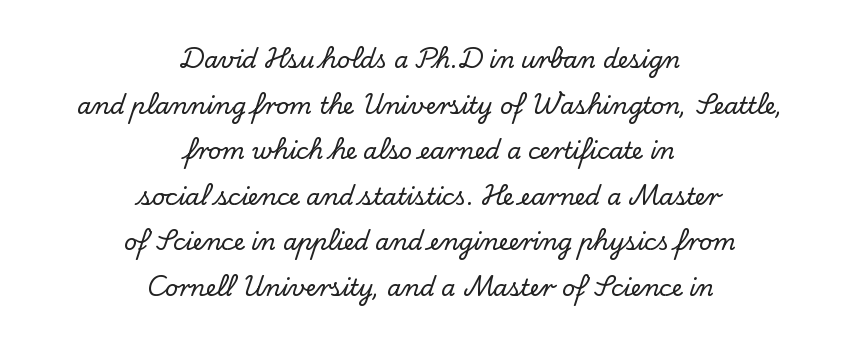
The image shows 23 px text type; set centered, loose line spacing (1.98x), normal letter spacing, not underlined.
